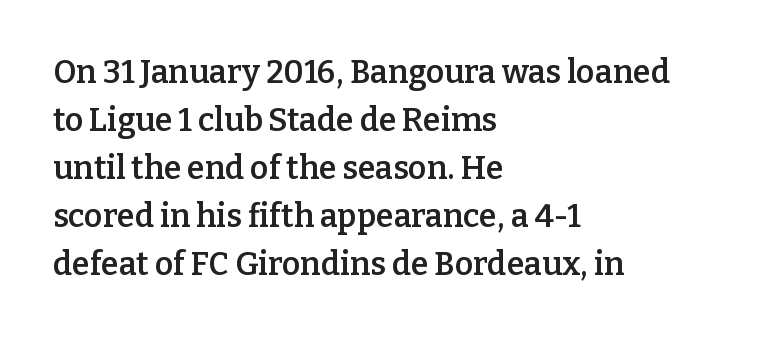
{"serif": "yes", "italic": "no", "bold": "semi", "weight": "semibold", "width": "normal", "stroke_contrast": "low", "x_height": "medium", "monospaced": "no", "underline": "no", "align": "left", "line_spacing": "normal", "line_spacing_ratio": 1.5, "letter_spacing": "normal", "letter_spacing_em": 0.0, "glyph_px": 32}
